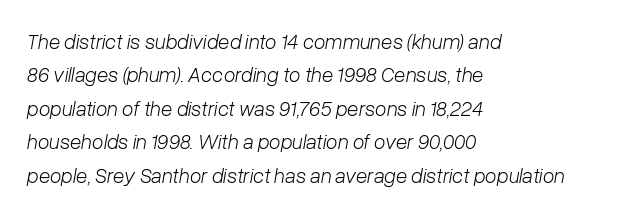
Q: Is the text bold? A: No.
Q: Is the text italic (slanted)? A: Yes, it leans right by about 10 degrees.
Q: Is the text underlined? A: No.
Q: How is the paragraph aligned? A: Left-aligned.
Q: Is the spacing between letters normal or unusually wide? A: Normal.
Q: Is the spacing between lines tight, normal or loose? A: Normal.
